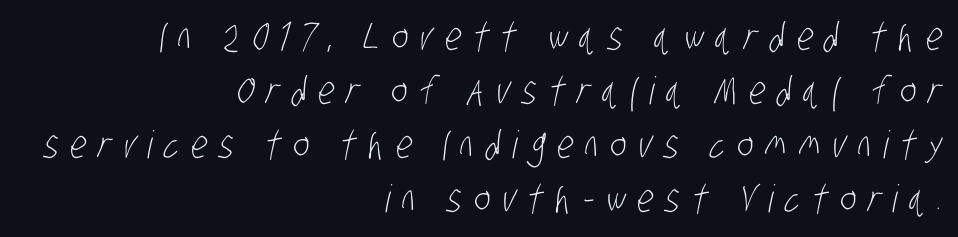
The image shows 38 px light, condensed sans-serif type; set right-aligned, normal line spacing (1.42x), unusually wide letter spacing (+0.31 em), not underlined; low stroke contrast and a large x-height.
